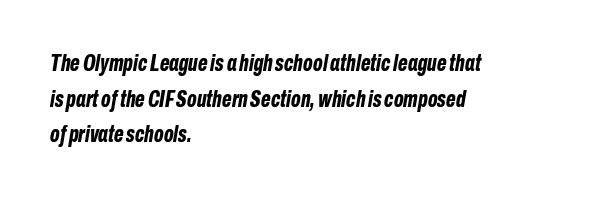
The image shows 23 px bold type, italic (leaning right); set left-aligned, normal line spacing (1.55x), normal letter spacing, not underlined.
